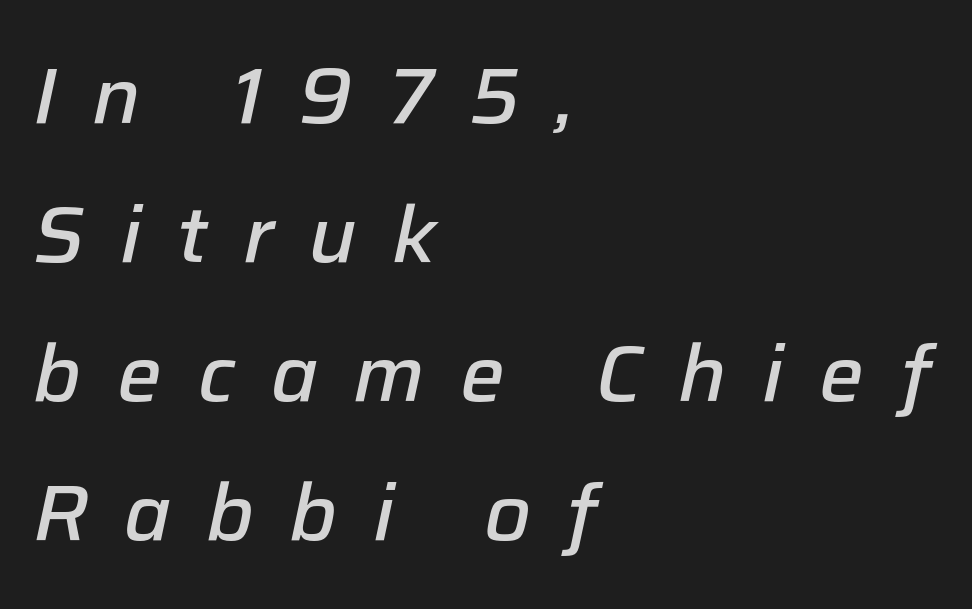
The image shows 79 px semibold type, italic (leaning right); set left-aligned, line spacing 1.76x, unusually wide letter spacing (+0.45 em), not underlined; low stroke contrast and a medium x-height.
